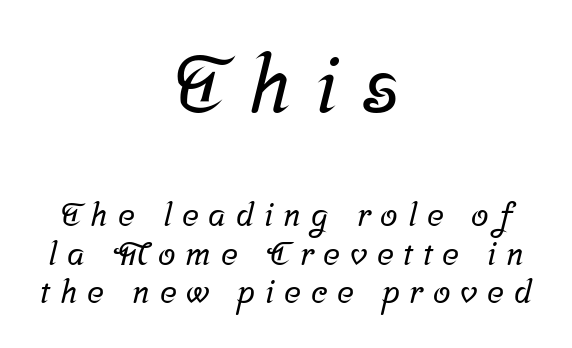
Q: Is the text underlined? A: No.
Q: How is the paragraph aligned? A: Centered.
Q: Is the spacing between letters normal or unusually wide? A: Unusually wide.
Q: Which block of text is set in a larger size, the first (top) or the second (bottom)? A: The first (top) one.
Q: Width (condensed, normal, or wide)? A: Normal.
Q: Stroke contrast? A: Low.
Q: x-height? A: Medium.
Q: Monospaced? A: No.
